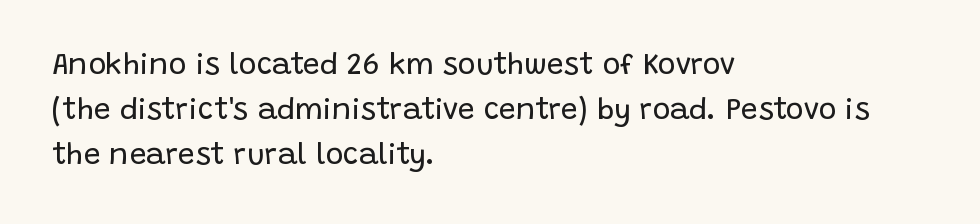
{"serif": "no", "italic": "no", "bold": "no", "weight": "regular", "width": "normal", "stroke_contrast": "low", "x_height": "large", "monospaced": "no", "underline": "no", "align": "left", "line_spacing": "normal", "line_spacing_ratio": 1.5, "letter_spacing": "normal", "letter_spacing_em": 0.0, "glyph_px": 30}
